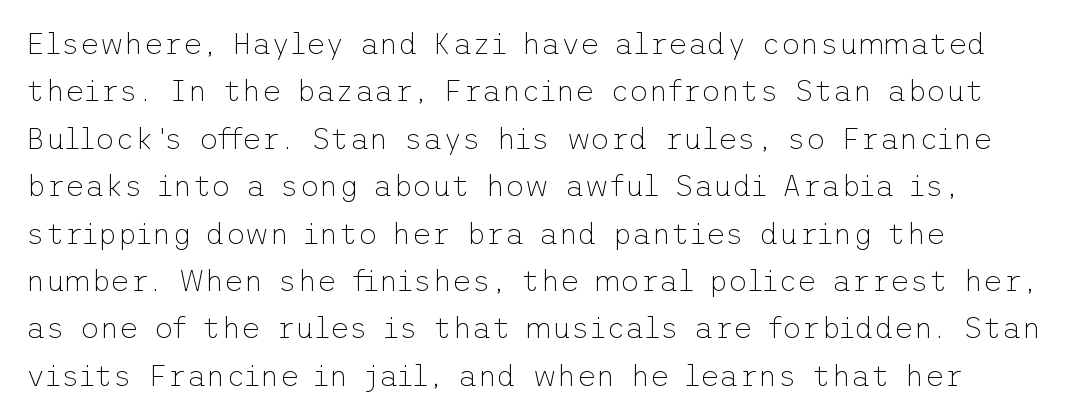
Q: Is the text bold? A: No.
Q: Is the text italic (slanted)? A: No, it is upright.
Q: Is the typeface a serif or a sans-serif typeface? A: Sans-serif.
Q: Is the text underlined? A: No.
Q: How is the paragraph aligned? A: Left-aligned.
Q: Is the spacing between letters normal or unusually wide? A: Normal.
Q: Is the spacing between lines tight, normal or loose? A: Normal.
Q: Width (condensed, normal, or wide)? A: Normal.
Q: Stroke contrast? A: Low.
Q: x-height? A: Medium.
